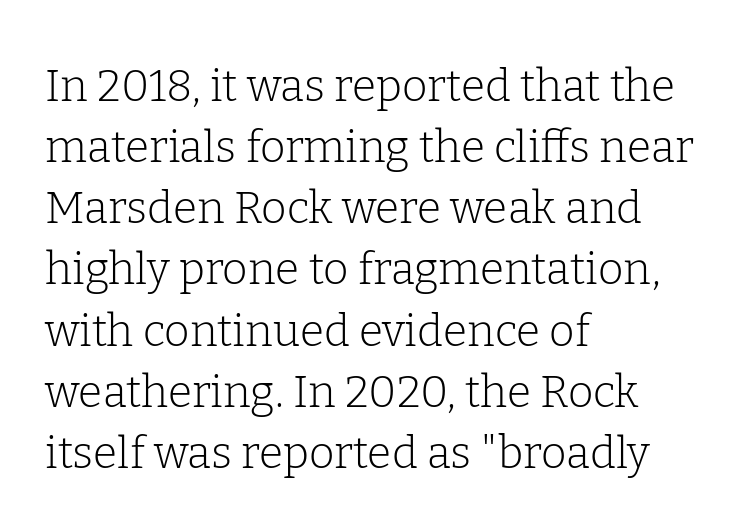
Q: Is the text bold? A: No.
Q: Is the text italic (slanted)? A: No, it is upright.
Q: Is the typeface a serif or a sans-serif typeface? A: Serif.
Q: Is the text underlined? A: No.
Q: How is the paragraph aligned? A: Left-aligned.
Q: Is the spacing between letters normal or unusually wide? A: Normal.
Q: Is the spacing between lines tight, normal or loose? A: Normal.
Q: Width (condensed, normal, or wide)? A: Normal.
Q: Stroke contrast? A: Low.
Q: x-height? A: Medium.
Q: Monospaced? A: No.
